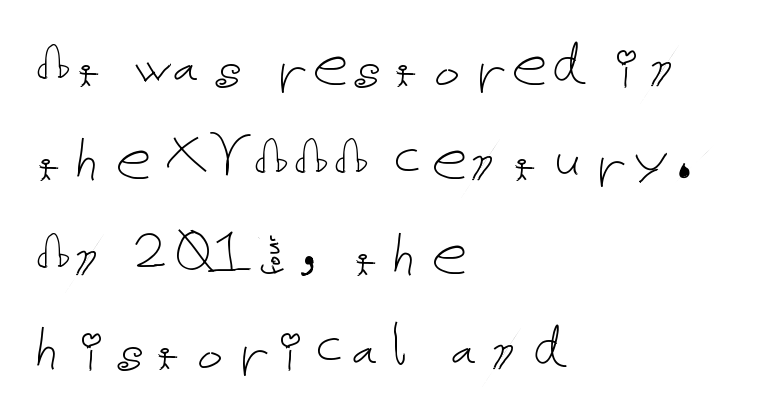
Q: Is the text bold? A: No.
Q: Is the text italic (slanted)? A: No, it is upright.
Q: Is the text underlined? A: No.
Q: How is the paragraph aligned? A: Left-aligned.
Q: Is the spacing between letters normal or unusually wide? A: Normal.
Q: Is the spacing between lines tight, normal or loose? A: Normal.
Q: Width (condensed, normal, or wide)? A: Normal.
Q: Stroke contrast? A: Low.
Q: x-height? A: Medium.
